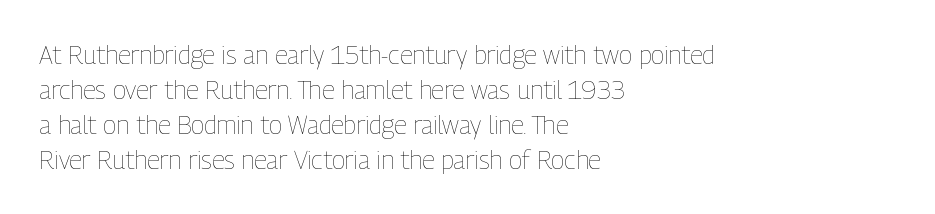
{"italic": "no", "bold": "no", "underline": "no", "align": "left", "line_spacing": "normal", "line_spacing_ratio": 1.4, "letter_spacing": "normal", "letter_spacing_em": 0.0, "glyph_px": 25}
